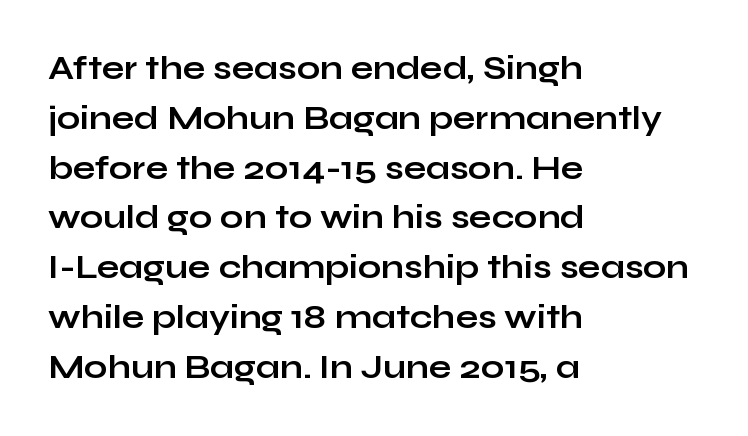
Set as a true bold cut, around the 700 mark. A typesetter would call this proportional, since set widths differ per character. Nothing sits at the stroke ends, so this counts as sans-serif. The axis of the letterforms is exactly vertical.
